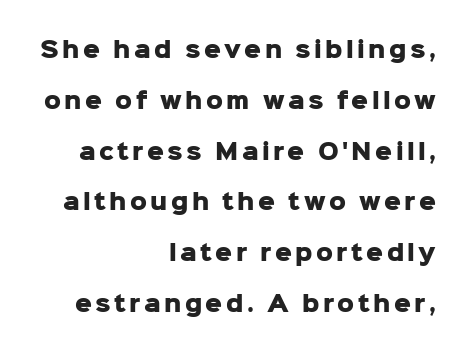
Q: Is the text bold? A: Yes.
Q: Is the text italic (slanted)? A: No, it is upright.
Q: Is the text underlined? A: No.
Q: How is the paragraph aligned? A: Right-aligned.
Q: Is the spacing between lines tight, normal or loose? A: Loose.
